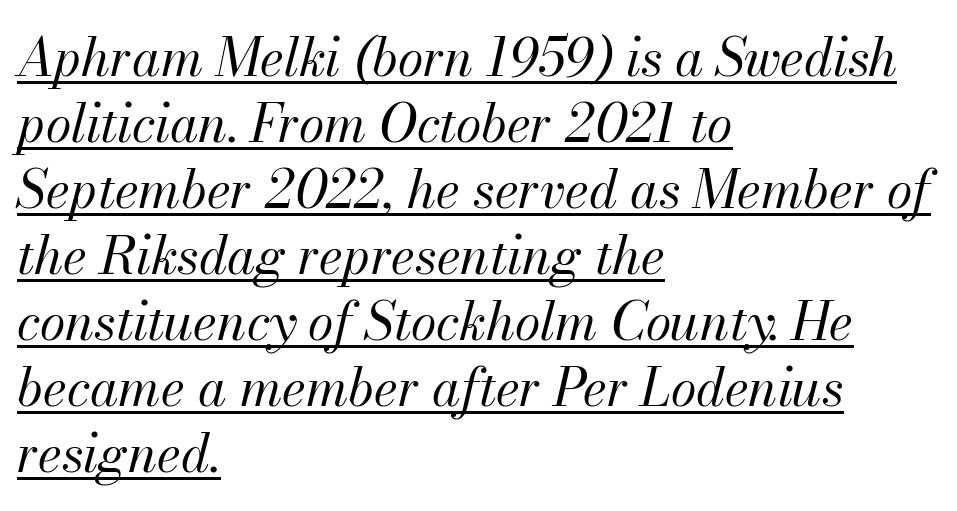
The image shows 52 px regular-weight type, italic (leaning right); set left-aligned, normal line spacing (1.27x), normal letter spacing, underlined; medium stroke contrast and a small x-height.
